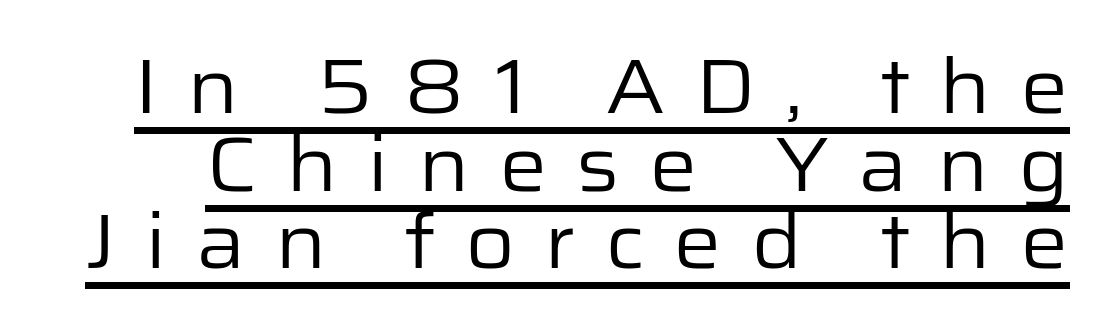
Q: Is the text bold? A: No.
Q: Is the text italic (slanted)? A: No, it is upright.
Q: Is the typeface a serif or a sans-serif typeface? A: Sans-serif.
Q: Is the text underlined? A: Yes.
Q: Is the spacing between letters normal or unusually wide? A: Unusually wide.
Q: Is the spacing between lines tight, normal or loose? A: Tight.
Q: Width (condensed, normal, or wide)? A: Normal.
Q: Stroke contrast? A: Low.
Q: x-height? A: Medium.
Q: Monospaced? A: No.
